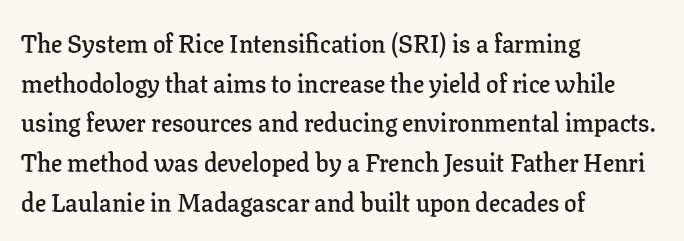
{"italic": "no", "bold": "semi", "underline": "no", "align": "left", "line_spacing": "normal", "line_spacing_ratio": 1.59, "letter_spacing": "normal", "letter_spacing_em": 0.0, "glyph_px": 25}
